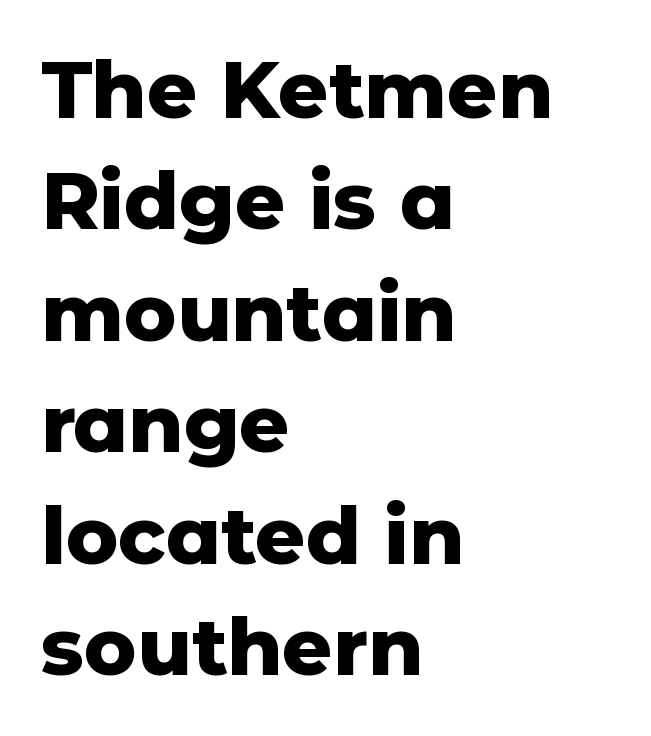
Q: Is the text bold? A: Yes.
Q: Is the text italic (slanted)? A: No, it is upright.
Q: Is the typeface a serif or a sans-serif typeface? A: Sans-serif.
Q: Is the text underlined? A: No.
Q: How is the paragraph aligned? A: Left-aligned.
Q: Is the spacing between letters normal or unusually wide? A: Normal.
Q: Is the spacing between lines tight, normal or loose? A: Normal.
Q: Width (condensed, normal, or wide)? A: Normal.
Q: Stroke contrast? A: Low.
Q: x-height? A: Medium.
Q: Monospaced? A: No.
